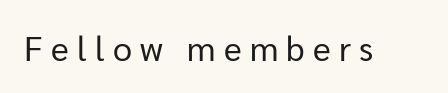
The image shows 34 px regular-weight sans-serif type, upright; set unusually wide letter spacing (+0.24 em), not underlined; low stroke contrast and a medium x-height.
